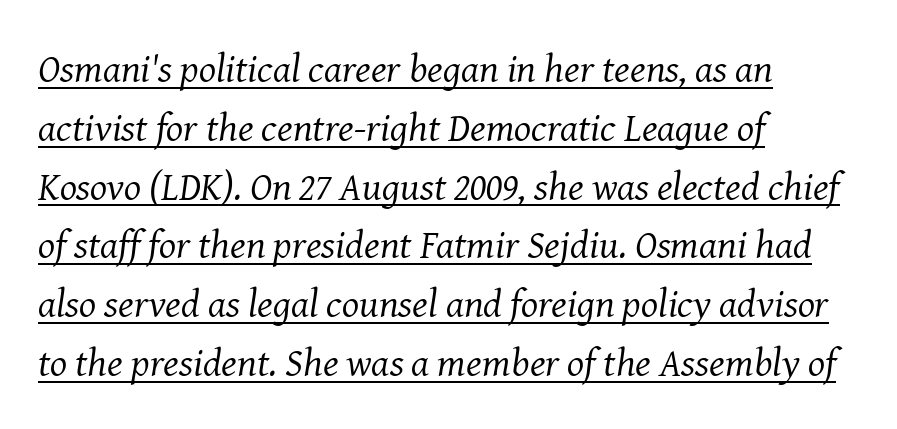
Underline: present. Here the designer chose a conventional face with non-uniform glyph widths. When letters slant like this, we call the style italic. The face used here is rendered with its standard letterfit.
